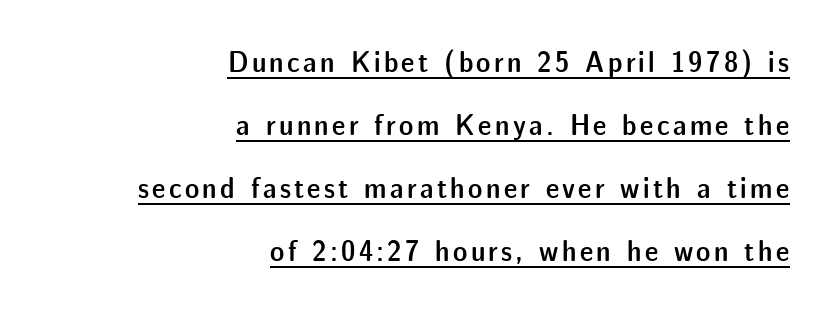
The image shows 30 px semibold sans-serif type, upright; set right-aligned, loose line spacing (2.1x), underlined; low stroke contrast and a medium x-height.
